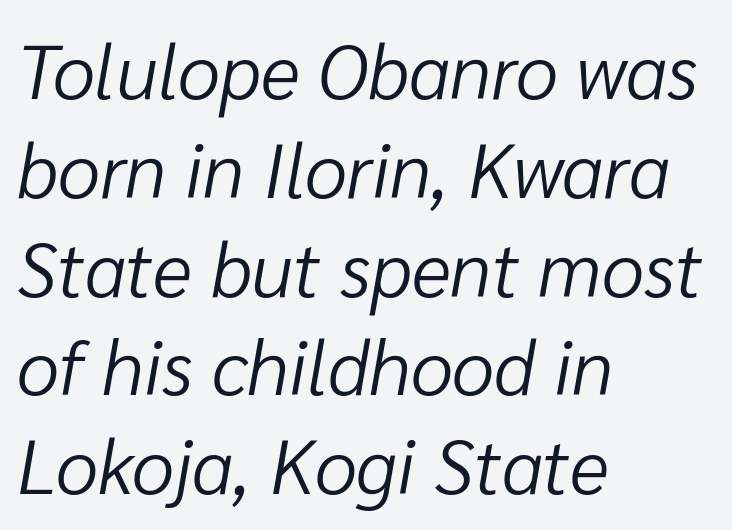
The image shows 76 px light type, italic (leaning right); set left-aligned, normal line spacing (1.3x), normal letter spacing, not underlined; low stroke contrast and a medium x-height.
